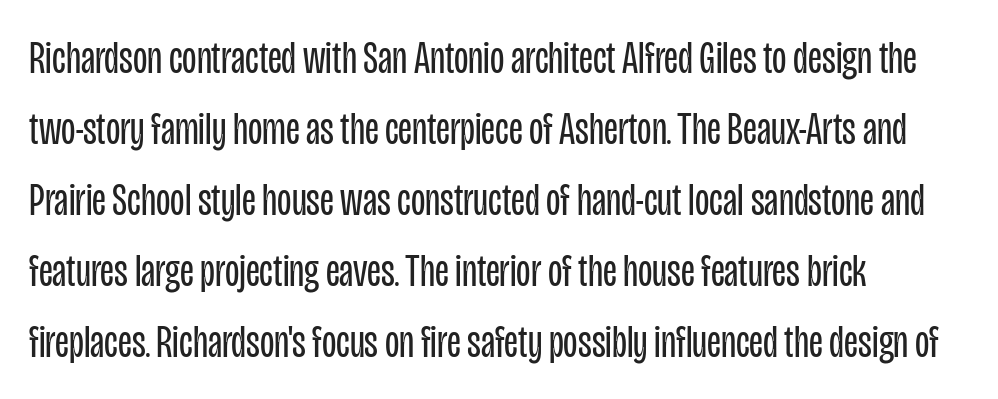
The face used here is proportionally spaced, like ordinary book or web type. If you drew a line through each stem, it would be perfectly vertical. There is no visible air inserted between adjacent glyphs. Unmarked baselines from the first word to the last. Unbolded letterforms with no extra heft. A typesetter would label this face a sans.
